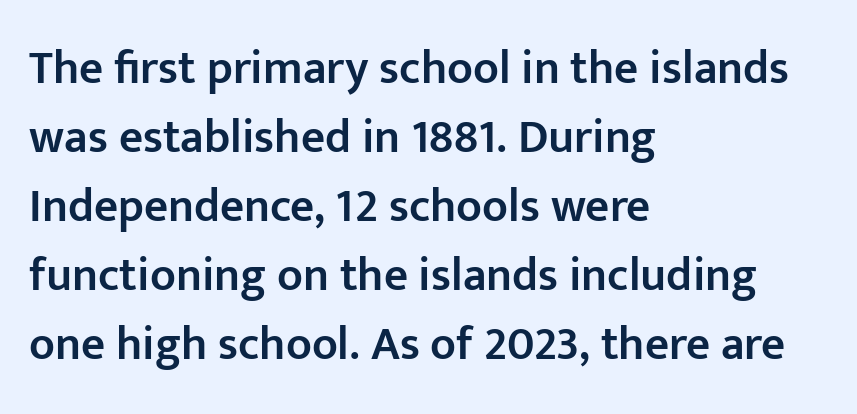
Tall strokes in this sample are plumb rather than angled. Regarding serifs, this sample does without them. The horizontal fit of the characters is conventional and even. Any mark beneath the type? The region is blank. The lines sit at an ordinary, default distance from one another.
